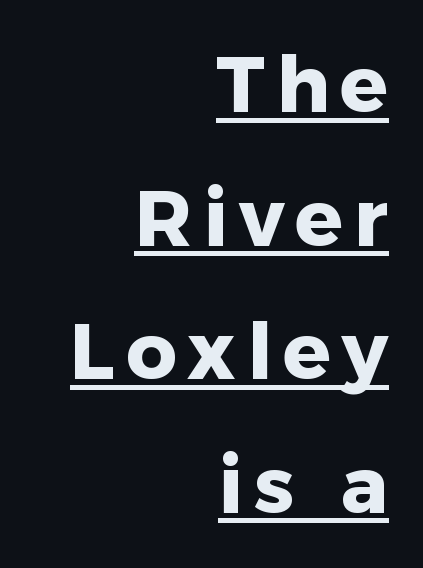
Q: Is the text bold? A: Yes.
Q: Is the text italic (slanted)? A: No, it is upright.
Q: Is the typeface a serif or a sans-serif typeface? A: Sans-serif.
Q: Is the text underlined? A: Yes.
Q: How is the paragraph aligned? A: Right-aligned.
Q: Is the spacing between lines tight, normal or loose? A: Normal.
Q: Width (condensed, normal, or wide)? A: Normal.
Q: Stroke contrast? A: Low.
Q: x-height? A: Medium.
Q: Monospaced? A: No.
